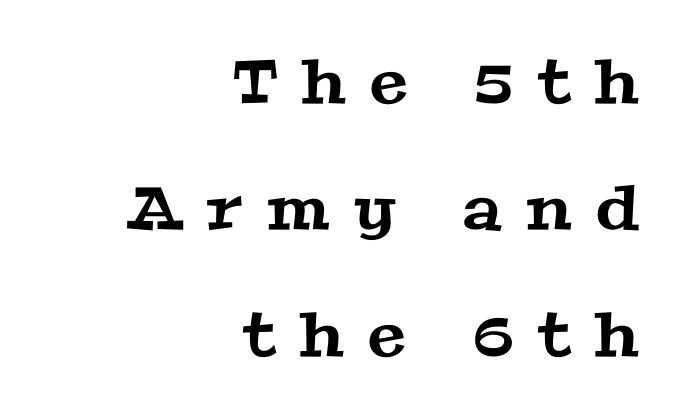
{"serif": "yes", "width": "wide", "stroke_contrast": "medium", "x_height": "medium", "monospaced": "no", "underline": "no", "align": "right", "line_spacing": "loose", "line_spacing_ratio": 2.07, "letter_spacing": "wide", "letter_spacing_em": 0.4, "glyph_px": 61}
